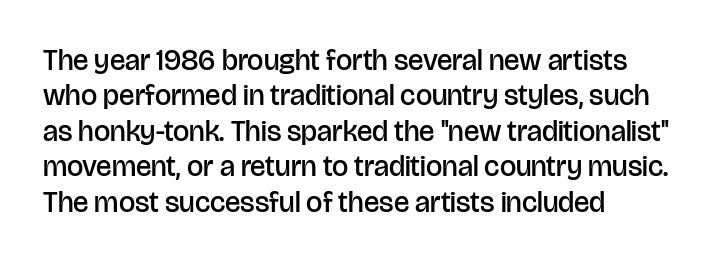
The image shows 29 px semibold sans-serif type, upright; set left-aligned, line spacing 1.22x, normal letter spacing, not underlined; low stroke contrast and a large x-height.
